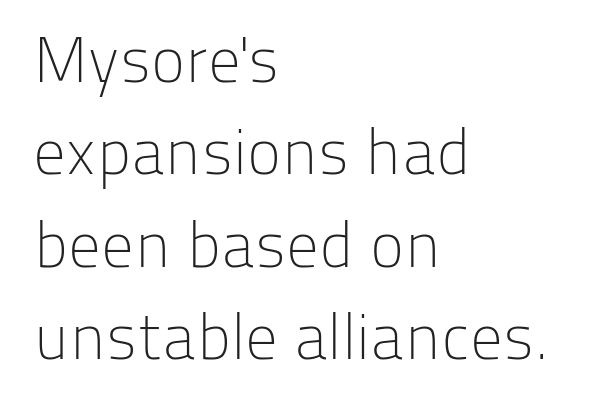
The passage shown is not underscored anywhere. To sum up the face: it is a sans, with no serifs. Note the varied advance widths — an 'i' is clearly narrower than an 'm'. The letters stand upright; this is a roman face. Nothing unusual about the tracking: characters are spaced as the font intends. The typesetting does not lean heavy: it is not bold.
